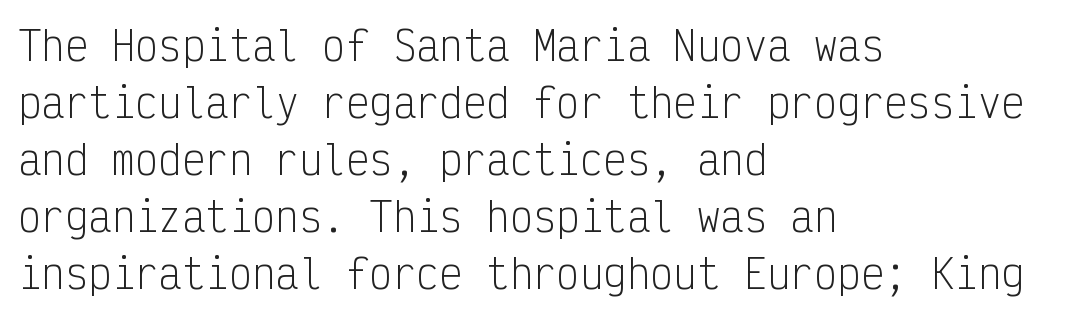
Q: Is the text bold? A: No.
Q: Is the text italic (slanted)? A: No, it is upright.
Q: Is the typeface a serif or a sans-serif typeface? A: Sans-serif.
Q: Is the text underlined? A: No.
Q: How is the paragraph aligned? A: Left-aligned.
Q: Is the spacing between letters normal or unusually wide? A: Normal.
Q: Is the spacing between lines tight, normal or loose? A: Normal.
Q: Width (condensed, normal, or wide)? A: Condensed.
Q: Stroke contrast? A: Low.
Q: x-height? A: Medium.
Q: Monospaced? A: Yes.
